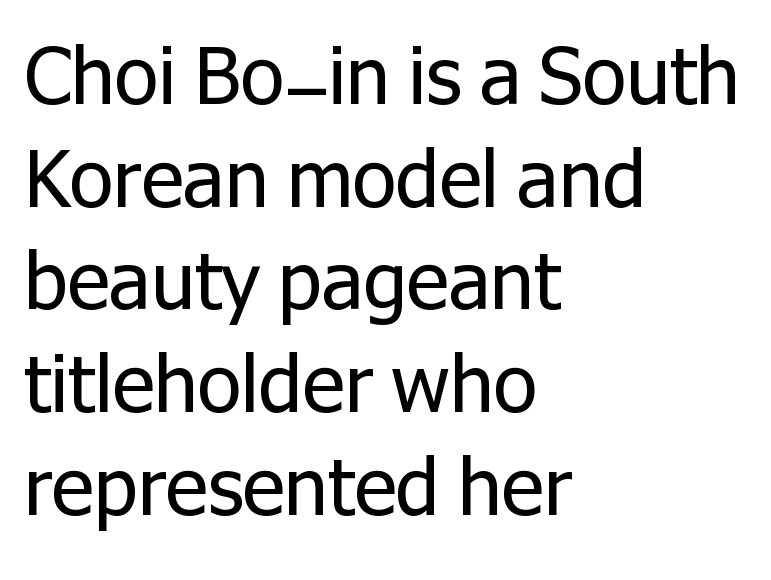
The passage shown stacks its lines at a standard gap. The gap between lines stays unmarked. In terms of letterspacing, this is plain default setting. Where is the straight margin? On the left. Quick note: not italic, upright. The text was rendered using a sans face with plain stroke endings.
